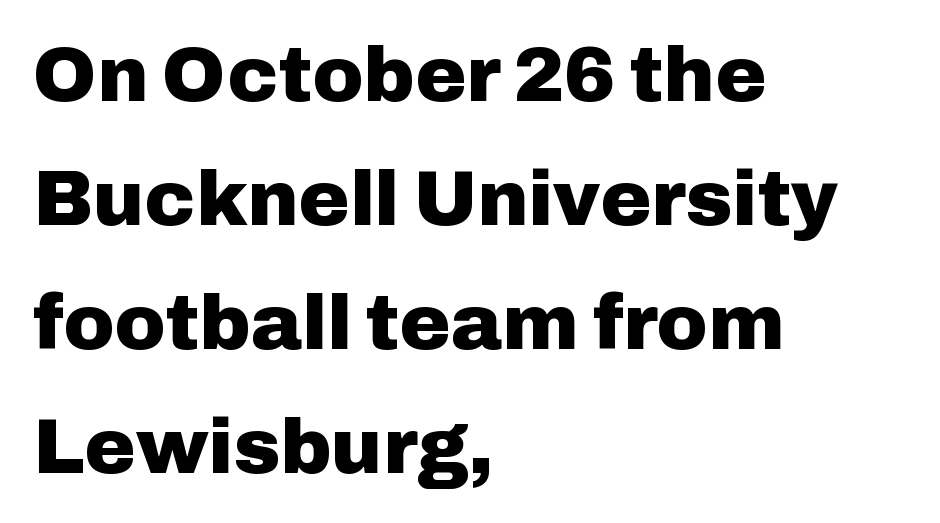
The image shows 77 px heavy sans-serif type, upright; set left-aligned, normal line spacing (1.61x), normal letter spacing, not underlined; low stroke contrast and a medium x-height.
